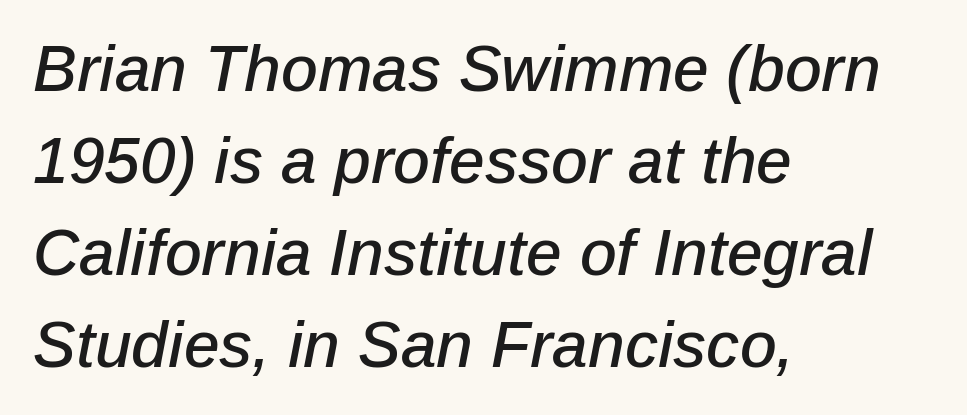
{"italic": "yes", "lean": "right", "slant_degrees": 12, "width": "normal", "stroke_contrast": "low", "x_height": "medium", "monospaced": "no", "underline": "no", "align": "left", "line_spacing": "normal", "line_spacing_ratio": 1.44, "letter_spacing": "normal", "letter_spacing_em": 0.0, "glyph_px": 64}
